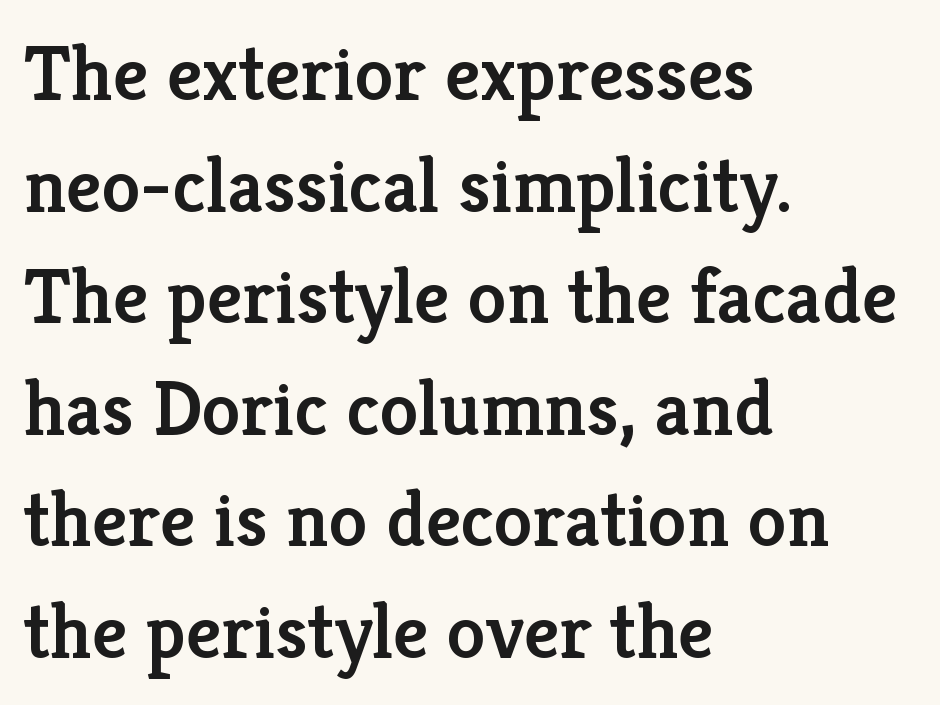
The image shows 78 px semibold serif type, upright; set left-aligned, normal line spacing (1.43x), normal letter spacing, not underlined; low stroke contrast and a medium x-height.
